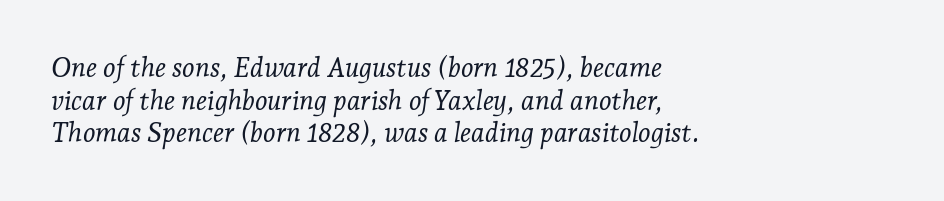
The image shows 27 px text type, italic (leaning right); set left-aligned, line spacing 1.21x, normal letter spacing, not underlined.
